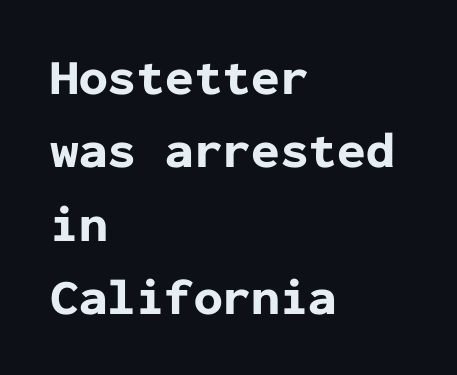
{"serif": "no", "italic": "no", "bold": "yes", "weight": "bold", "width": "normal", "stroke_contrast": "low", "x_height": "medium", "monospaced": "yes", "underline": "no", "align": "left", "line_spacing": "normal", "line_spacing_ratio": 1.44, "letter_spacing": "normal", "letter_spacing_em": 0.0, "glyph_px": 51}
